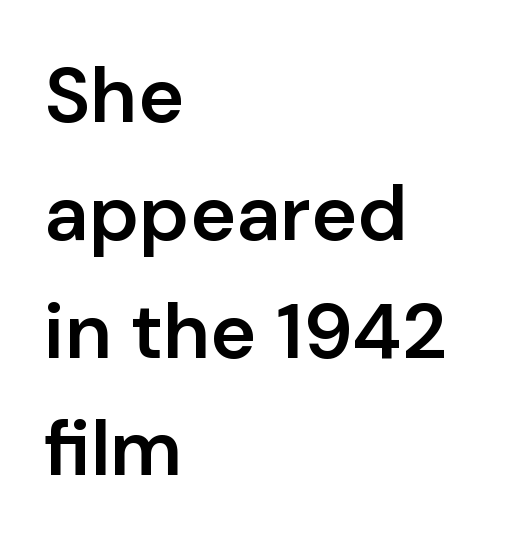
{"serif": "no", "italic": "no", "bold": "semi", "weight": "semibold", "width": "normal", "stroke_contrast": "low", "x_height": "medium", "monospaced": "no", "underline": "no", "align": "left", "line_spacing": "normal", "line_spacing_ratio": 1.51, "letter_spacing": "normal", "letter_spacing_em": 0.0, "glyph_px": 78}
